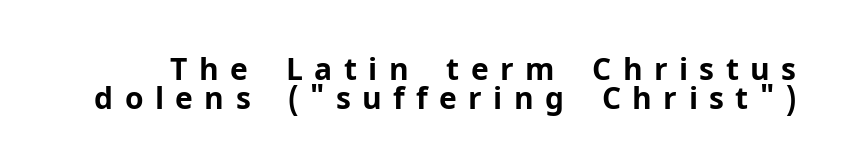
Q: Is the text bold? A: Yes.
Q: Is the text italic (slanted)? A: No, it is upright.
Q: Is the typeface a serif or a sans-serif typeface? A: Sans-serif.
Q: Is the text underlined? A: No.
Q: Is the spacing between letters normal or unusually wide? A: Unusually wide.
Q: Is the spacing between lines tight, normal or loose? A: Tight.
Q: Width (condensed, normal, or wide)? A: Normal.
Q: Stroke contrast? A: Low.
Q: x-height? A: Medium.
Q: Monospaced? A: No.
